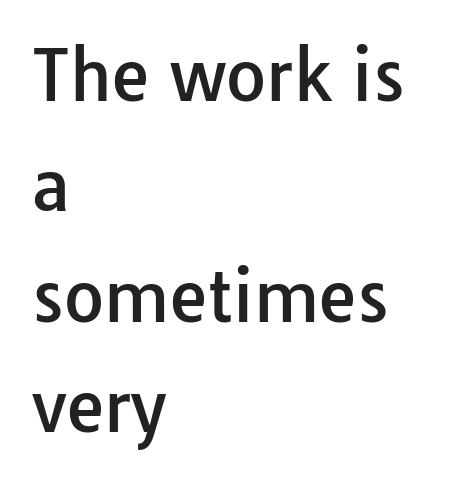
Q: Is the text italic (slanted)? A: No, it is upright.
Q: Is the typeface a serif or a sans-serif typeface? A: Sans-serif.
Q: Is the text underlined? A: No.
Q: How is the paragraph aligned? A: Left-aligned.
Q: Is the spacing between letters normal or unusually wide? A: Normal.
Q: Is the spacing between lines tight, normal or loose? A: Normal.
Q: Width (condensed, normal, or wide)? A: Normal.
Q: Stroke contrast? A: Low.
Q: x-height? A: Medium.
Q: Monospaced? A: No.
